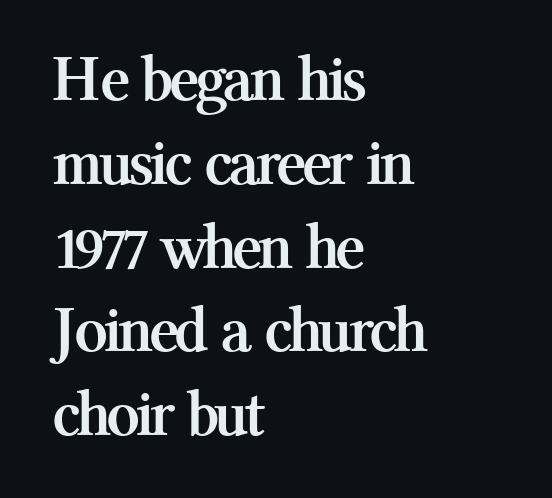
Q: Is the text bold? A: Yes.
Q: Is the text italic (slanted)? A: No, it is upright.
Q: Is the typeface a serif or a sans-serif typeface? A: Serif.
Q: Is the text underlined? A: No.
Q: How is the paragraph aligned? A: Left-aligned.
Q: Is the spacing between letters normal or unusually wide? A: Normal.
Q: Is the spacing between lines tight, normal or loose? A: Normal.
Q: Width (condensed, normal, or wide)? A: Normal.
Q: Stroke contrast? A: Medium.
Q: x-height? A: Medium.
Q: Monospaced? A: No.
